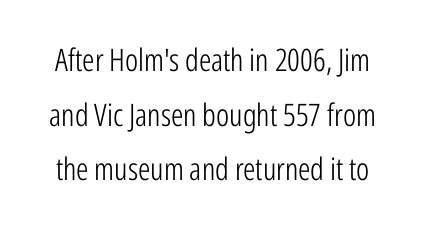
The image shows 31 px light, condensed sans-serif type, upright; set line spacing 1.76x, normal letter spacing, not underlined; low stroke contrast and a medium x-height.
